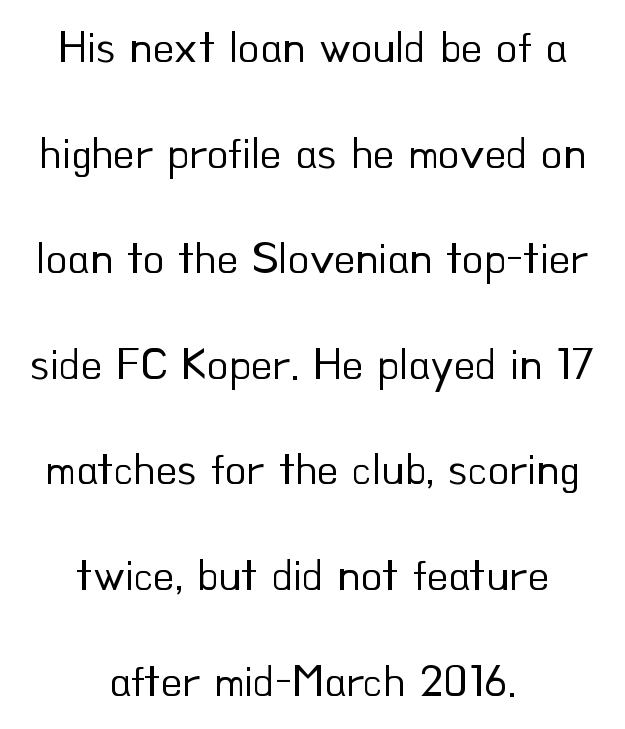
Q: Is the text bold? A: No.
Q: Is the text italic (slanted)? A: No, it is upright.
Q: Is the typeface a serif or a sans-serif typeface? A: Sans-serif.
Q: Is the text underlined? A: No.
Q: How is the paragraph aligned? A: Centered.
Q: Is the spacing between letters normal or unusually wide? A: Normal.
Q: Is the spacing between lines tight, normal or loose? A: Loose.
Q: Width (condensed, normal, or wide)? A: Normal.
Q: Stroke contrast? A: Low.
Q: x-height? A: Small.
Q: Monospaced? A: No.
